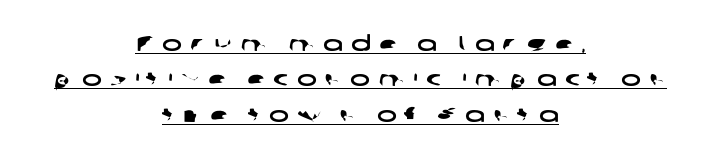
{"underline": "yes", "align": "center", "line_spacing": "normal", "line_spacing_ratio": 1.69, "letter_spacing": "wide", "letter_spacing_em": 0.39, "glyph_px": 21}
